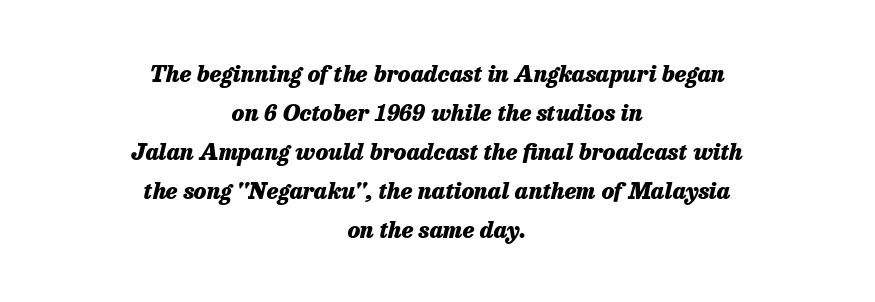
Its strokes are broad and dark, the hallmark of bold type. Reading down the column, the eye jumps a familiar distance to each next line. These lines stack symmetrically, like a column narrowing and widening about its center. The gap between lines stays unmarked. Standard letterfit; no display-style spreading of the glyphs. Would a proofreader flag this as italicized? Yes.
